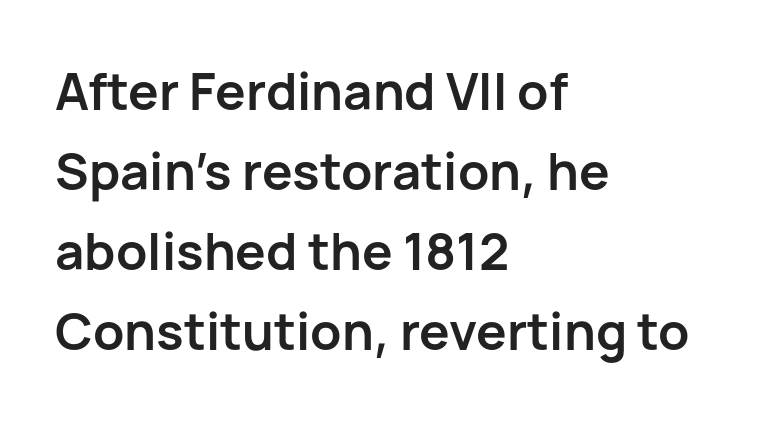
The image shows 51 px semibold sans-serif type, upright; set left-aligned, normal line spacing (1.57x), normal letter spacing, not underlined; low stroke contrast and a medium x-height.
